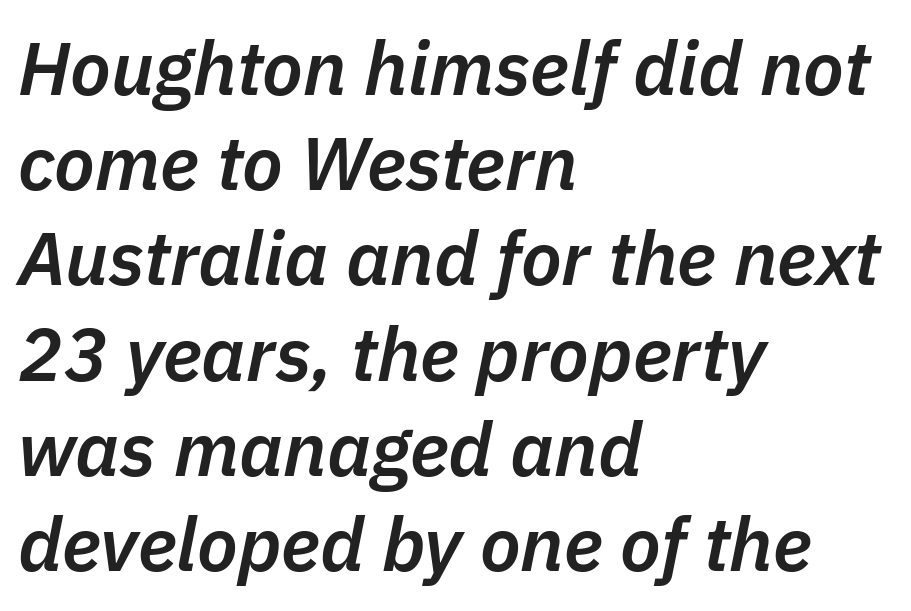
The image shows 75 px semibold type, italic (leaning right); set left-aligned, normal line spacing (1.27x), normal letter spacing, not underlined; low stroke contrast and a medium x-height.
